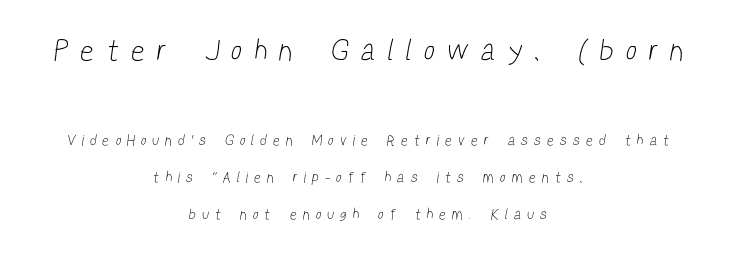
Q: Is the text bold? A: No.
Q: Is the typeface a serif or a sans-serif typeface? A: Sans-serif.
Q: Is the text underlined? A: No.
Q: How is the paragraph aligned? A: Centered.
Q: Is the spacing between letters normal or unusually wide? A: Unusually wide.
Q: Is the spacing between lines tight, normal or loose? A: Loose.
Q: Which block of text is set in a larger size, the first (top) or the second (bottom)? A: The first (top) one.
Q: Width (condensed, normal, or wide)? A: Condensed.
Q: Stroke contrast? A: Low.
Q: x-height? A: Medium.
Q: Monospaced? A: No.
